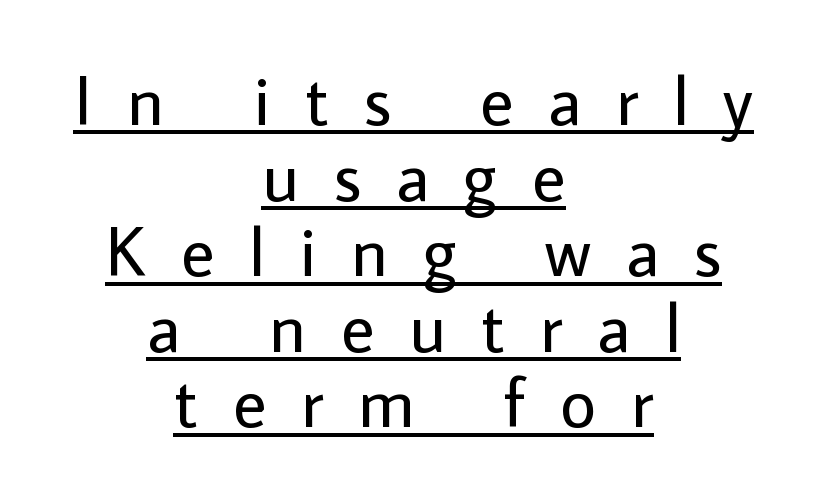
{"serif": "no", "italic": "no", "bold": "no", "weight": "regular", "width": "normal", "stroke_contrast": "low", "x_height": "medium", "monospaced": "no", "underline": "yes", "align": "center", "line_spacing": "tight", "line_spacing_ratio": 1.08, "letter_spacing": "wide", "letter_spacing_em": 0.5, "glyph_px": 70}
